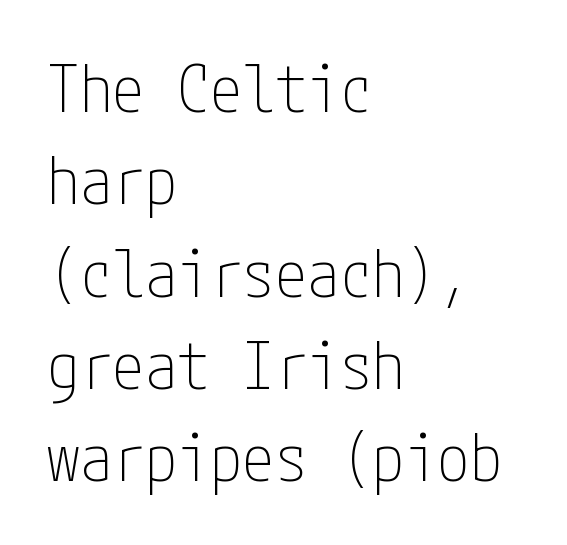
The image shows 65 px thin, condensed sans-serif type, upright; set left-aligned, normal line spacing (1.42x), normal letter spacing, not underlined; low stroke contrast and a medium x-height.
